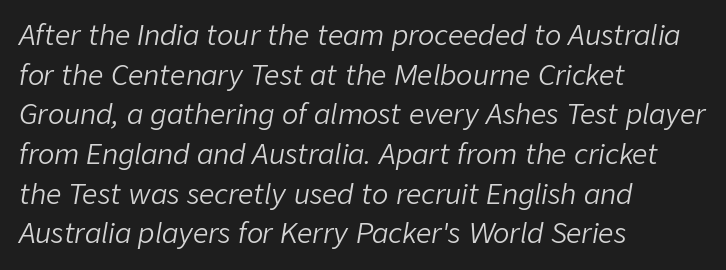
Slant detected: the letters are inclined. Caption: face not bold, strokes unweighted. Where is the straight margin? On the left. Evenly set lines give the paragraph a standard silhouette.
